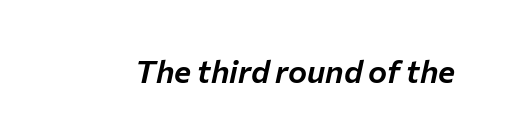
Q: Is the text italic (slanted)? A: Yes, it leans right by about 12 degrees.
Q: Is the text underlined? A: No.
Q: Is the spacing between letters normal or unusually wide? A: Normal.
Q: Width (condensed, normal, or wide)? A: Normal.
Q: Stroke contrast? A: Low.
Q: x-height? A: Medium.
Q: Monospaced? A: No.
